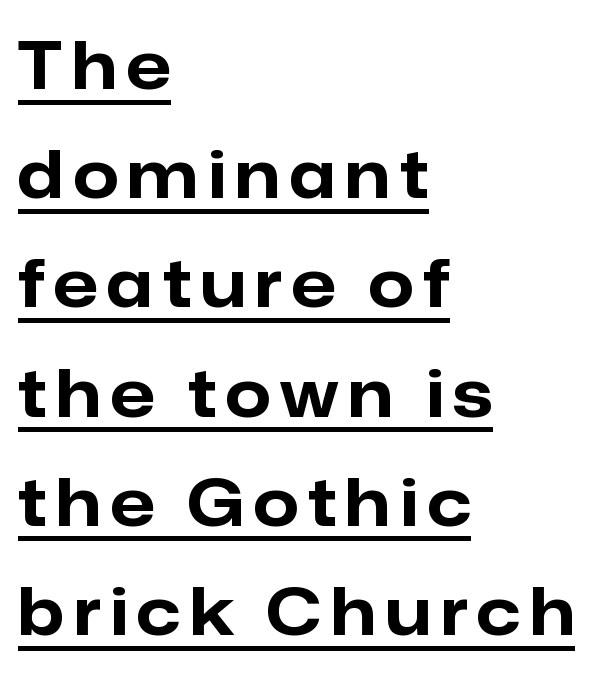
The image shows 65 px bold sans-serif type, upright; set left-aligned, normal line spacing (1.68x), underlined; low stroke contrast and a medium x-height.
